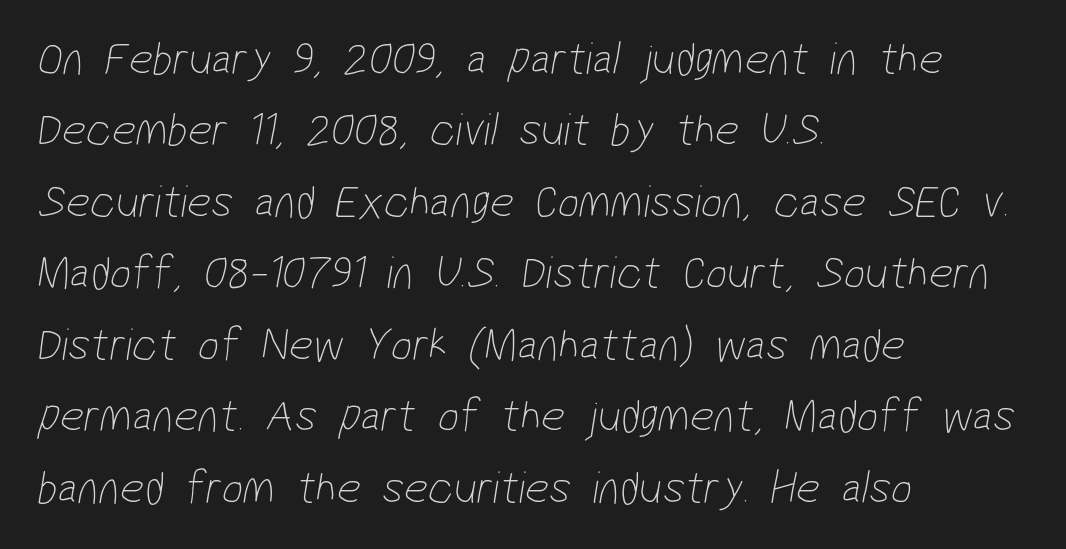
The image shows 47 px thin, condensed sans-serif type; set left-aligned, normal line spacing (1.52x), normal letter spacing, not underlined; low stroke contrast and a medium x-height.
